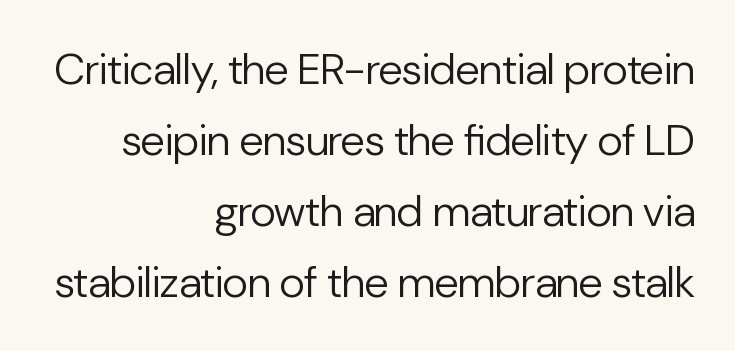
These lines keep a tight, regular rhythm from letter to letter. Clear beneath every line of the passage. A student would call this right alignment; a typographer would say flush right, rag left. No heavy texture on the line: the type isn't bold. Each new line begins a customary step beneath the previous one. The face used here is proportionally spaced, like ordinary book or web type.
